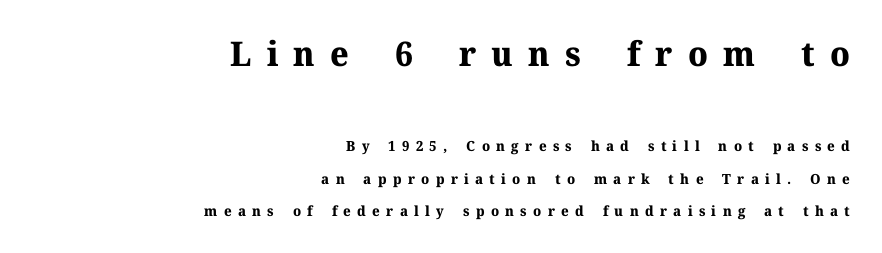
These lines stack with their right ends in a neat column. The passage shown is typed in a proportional face where columns would drift. The face used here has the dense, thick strokes of a bold. Upright lettering throughout. If you squint, the top block still reads clearly — it's the larger of the two.
